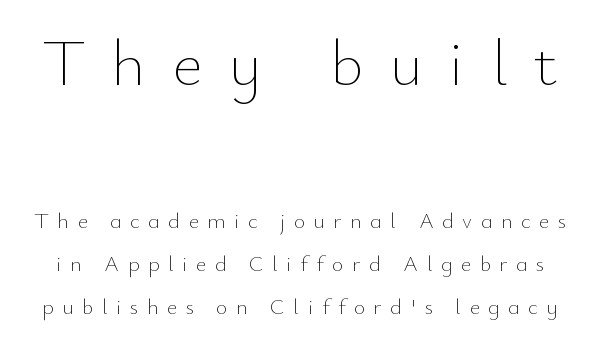
Do the characters align in a grid? No, the font is proportional. Compared with typical paragraphs, the rows here are farther apart. Underlining? Definitely not there. Posture: vertical. Weight class: somewhere from thin through regular. Between these two stacked blocks, the higher one wins on size.
